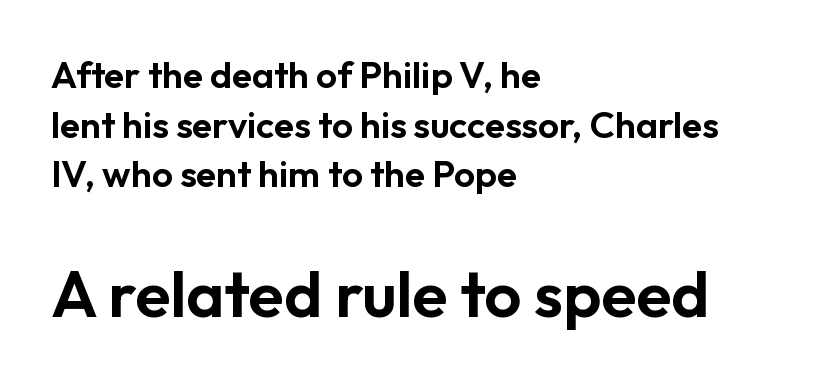
{"serif": "no", "italic": "no", "width": "normal", "stroke_contrast": "low", "x_height": "medium", "monospaced": "no", "underline": "no", "align": "left", "line_spacing": "normal", "line_spacing_ratio": 1.34, "letter_spacing": "normal", "letter_spacing_em": 0.0, "larger_block": "second", "size_ratio": 1.76, "glyph_px": 65}
